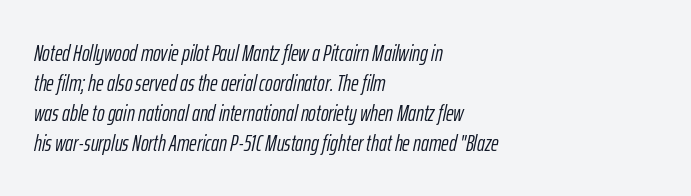
{"italic": "yes", "lean": "right", "slant_degrees": 12, "bold": "no", "underline": "no", "align": "left", "line_spacing": "normal", "line_spacing_ratio": 1.3, "letter_spacing": "normal", "letter_spacing_em": 0.0, "glyph_px": 23}
